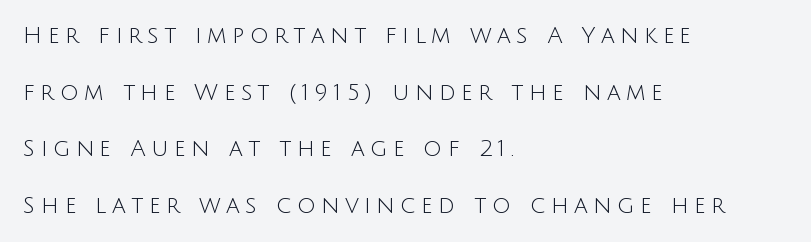
The image shows 23 px text type, upright; set left-aligned, loose line spacing (2.46x), unusually wide letter spacing (+0.24 em), not underlined.
